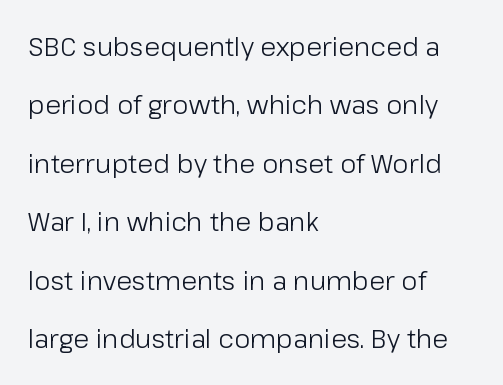
Q: Is the text bold? A: No.
Q: Is the text italic (slanted)? A: No, it is upright.
Q: Is the text underlined? A: No.
Q: How is the paragraph aligned? A: Left-aligned.
Q: Is the spacing between letters normal or unusually wide? A: Normal.
Q: Is the spacing between lines tight, normal or loose? A: Loose.
